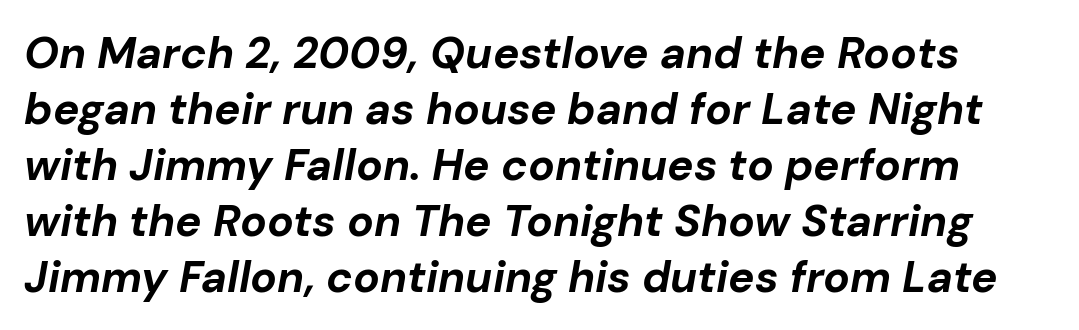
Q: Is the text bold? A: Yes.
Q: Is the text italic (slanted)? A: Yes, it leans right by about 10 degrees.
Q: Is the text underlined? A: No.
Q: Is the spacing between letters normal or unusually wide? A: Normal.
Q: Is the spacing between lines tight, normal or loose? A: Normal.
Q: Width (condensed, normal, or wide)? A: Normal.
Q: Stroke contrast? A: Low.
Q: x-height? A: Medium.
Q: Monospaced? A: No.
